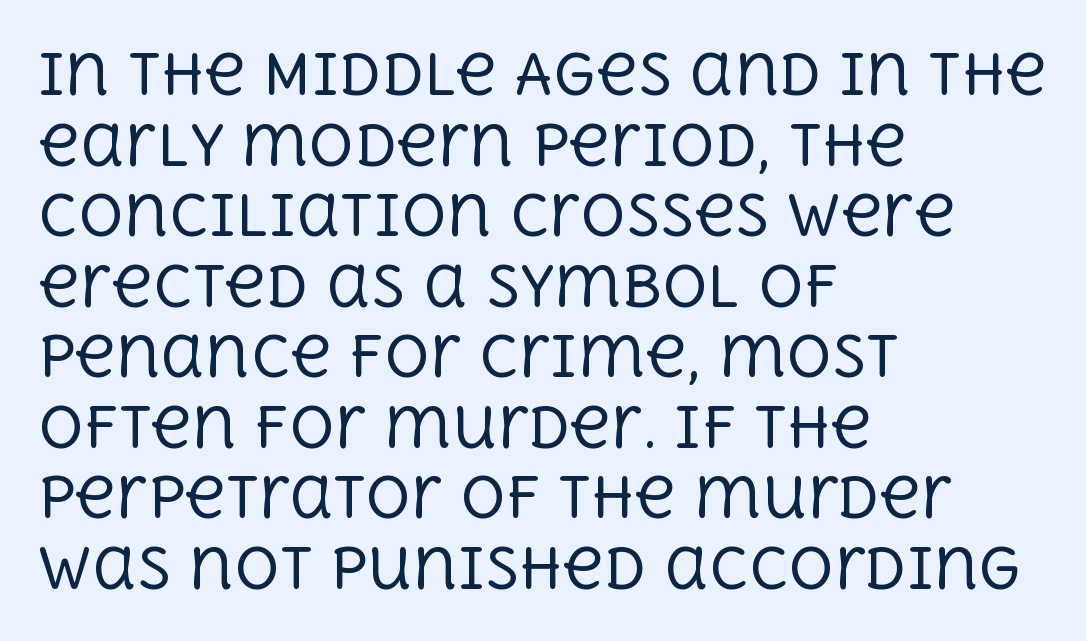
Underline: absent. No extra ink here — the face is not bold. Think of a printed novel: that variable character pitch is what you see here. Ascenders rise straight up at ninety degrees. Each new line begins a customary step beneath the previous one.
